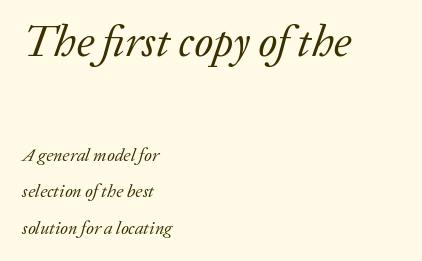
The face used here is proportionally spaced, like ordinary book or web type. The rag falls on the right side of this text block. The passage shown is not underscored anywhere. Small tapered or slab feet sit at the stroke ends, so this counts as serif.
